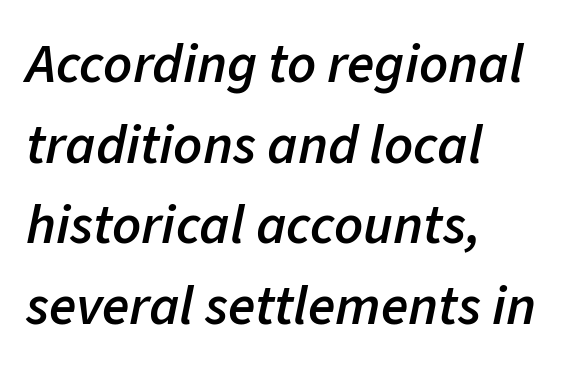
{"italic": "yes", "lean": "right", "slant_degrees": 11, "bold": "semi", "weight": "semibold", "width": "normal", "stroke_contrast": "low", "x_height": "medium", "monospaced": "no", "underline": "no", "align": "left", "line_spacing": "normal", "line_spacing_ratio": 1.44, "letter_spacing": "normal", "letter_spacing_em": 0.0, "glyph_px": 56}
